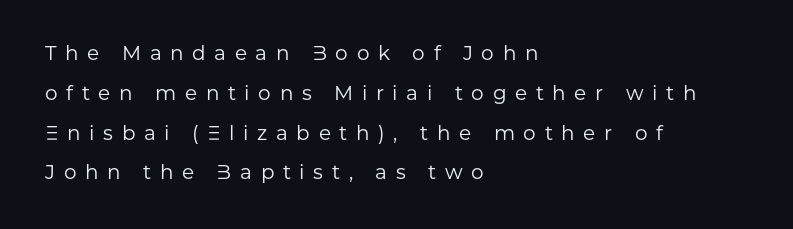
Q: Is the text bold? A: No.
Q: Is the text italic (slanted)? A: No, it is upright.
Q: Is the text underlined? A: No.
Q: How is the paragraph aligned? A: Left-aligned.
Q: Is the spacing between letters normal or unusually wide? A: Unusually wide.
Q: Is the spacing between lines tight, normal or loose? A: Loose.
